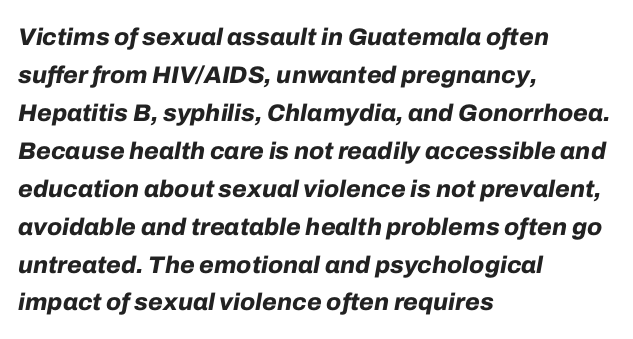
Does the weight exceed regular? Yes, all the way to bold. A typesetter would call this leading conventional body-copy spacing. This sample is left-justified, so line endings fall wherever the words run out. The line texture is even and compact thanks to regular tracking.
